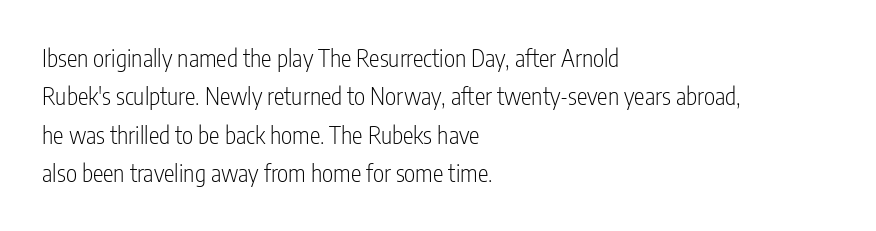
Plain, unruled lines of type. No heavy texture on the line: the type isn't bold. Look at the tracking — it's just the regular setting, nothing added. The axis of the letterforms is exactly vertical. The rows are spaced the way most documents space them.
